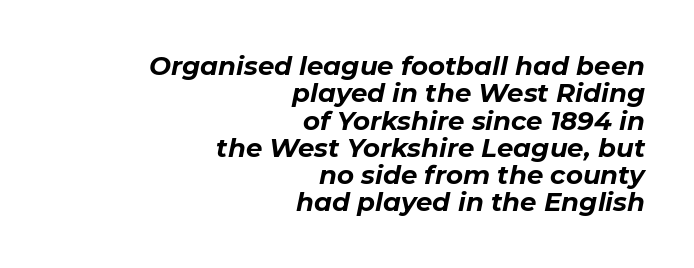
The image shows 26 px bold type, italic (leaning right); set right-aligned, tight line spacing (1.05x), normal letter spacing, not underlined.
